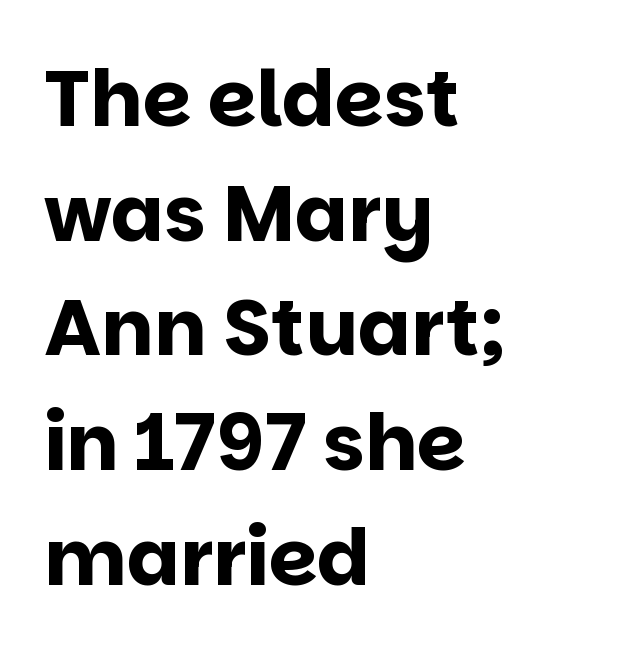
{"serif": "no", "italic": "no", "bold": "yes", "weight": "bold", "width": "normal", "stroke_contrast": "low", "x_height": "large", "monospaced": "no", "underline": "no", "align": "left", "line_spacing": "normal", "line_spacing_ratio": 1.47, "letter_spacing": "normal", "letter_spacing_em": 0.0, "glyph_px": 78}
